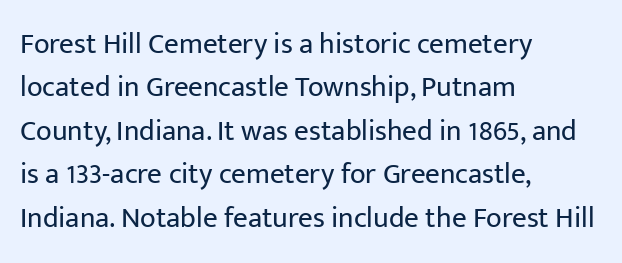
The image shows 29 px regular-weight sans-serif type, upright; set left-aligned, normal line spacing (1.5x), normal letter spacing, not underlined; low stroke contrast and a medium x-height.
